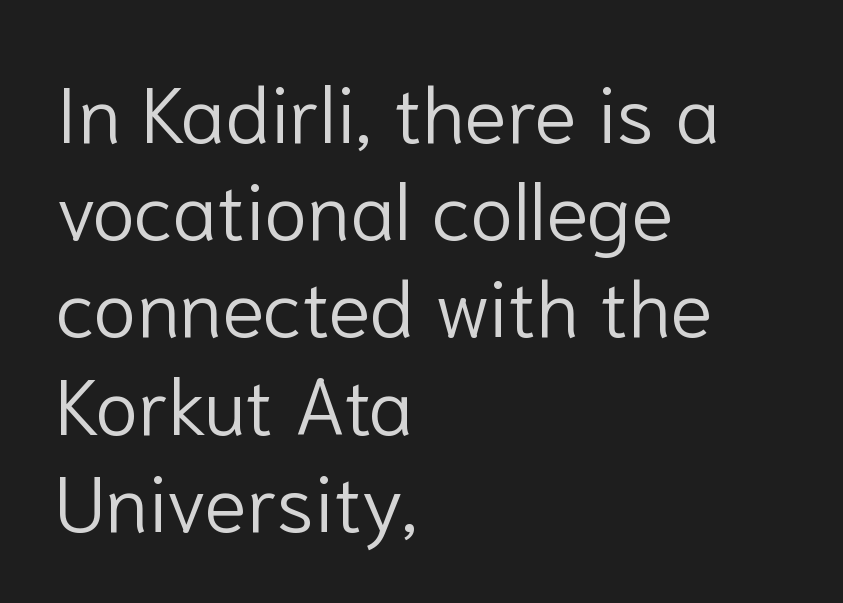
{"serif": "no", "italic": "no", "bold": "no", "weight": "light", "width": "normal", "stroke_contrast": "low", "x_height": "medium", "monospaced": "no", "underline": "no", "align": "left", "line_spacing_ratio": 1.23, "letter_spacing": "normal", "letter_spacing_em": 0.0, "glyph_px": 79}
